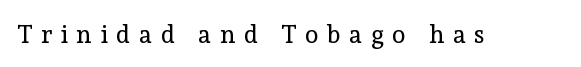
The image shows 25 px text type, upright; set unusually wide letter spacing (+0.35 em), not underlined.
